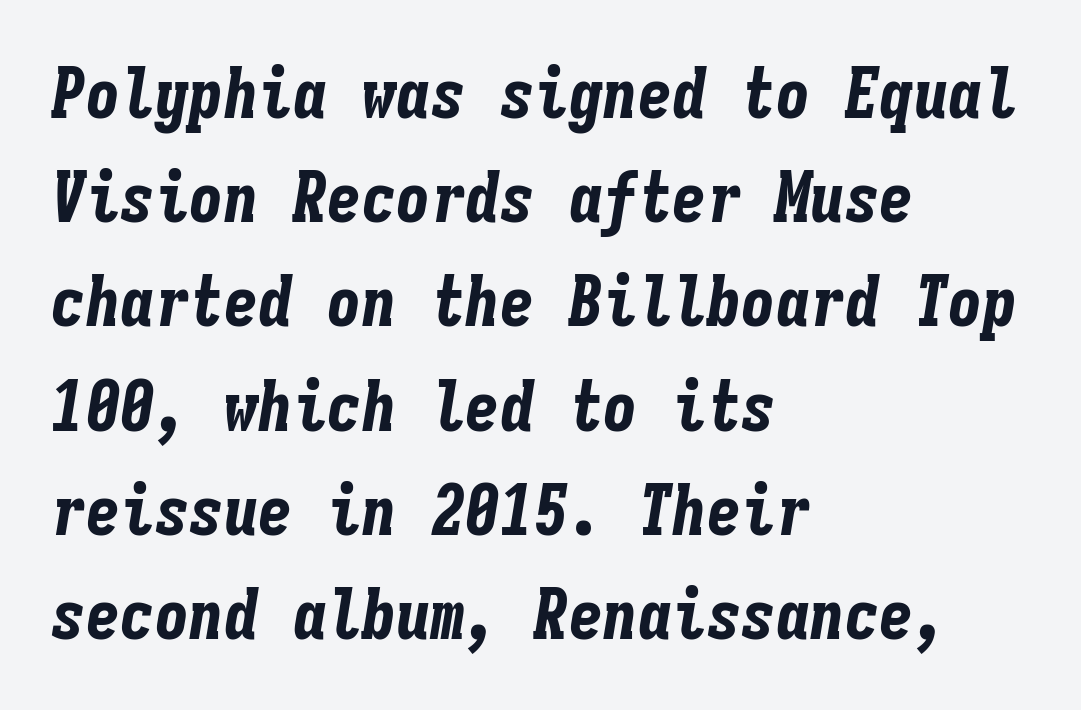
Q: Is the text bold? A: Yes.
Q: Is the text italic (slanted)? A: Yes, it leans right by about 9 degrees.
Q: Is the text underlined? A: No.
Q: How is the paragraph aligned? A: Left-aligned.
Q: Is the spacing between letters normal or unusually wide? A: Normal.
Q: Is the spacing between lines tight, normal or loose? A: Normal.
Q: Width (condensed, normal, or wide)? A: Condensed.
Q: Stroke contrast? A: Low.
Q: x-height? A: Medium.
Q: Monospaced? A: Yes.
